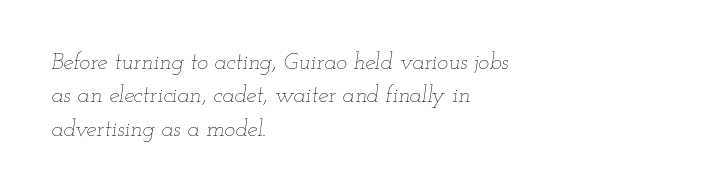
{"italic": "yes", "lean": "right", "slant_degrees": 12, "bold": "no", "underline": "no", "align": "left", "line_spacing": "normal", "line_spacing_ratio": 1.45, "letter_spacing": "normal", "letter_spacing_em": 0.0, "glyph_px": 23}
